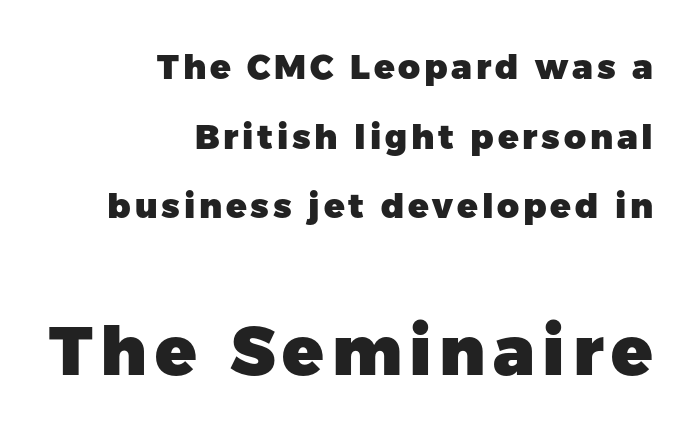
Compared with an ordinary text face, these strokes are far heavier — a full bold. A typesetter would call this proportional, since set widths differ per character. Loosely led — the rows are spread out. Reading top to bottom, the characters get bigger at the block break. Each line ends at the same right margin while the left side varies.
